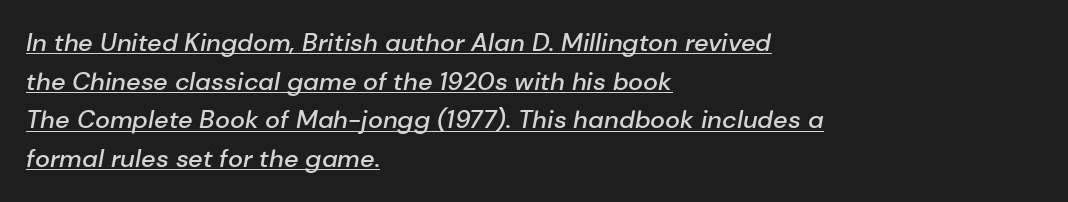
Q: Is the text bold? A: Semi-bold.
Q: Is the text italic (slanted)? A: Yes, it leans right by about 10 degrees.
Q: Is the text underlined? A: Yes.
Q: How is the paragraph aligned? A: Left-aligned.
Q: Is the spacing between letters normal or unusually wide? A: Normal.
Q: Is the spacing between lines tight, normal or loose? A: Normal.
